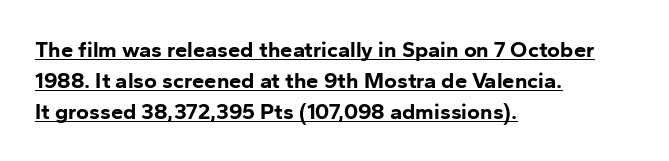
{"italic": "no", "bold": "yes", "underline": "yes", "align": "left", "line_spacing": "normal", "line_spacing_ratio": 1.41, "letter_spacing": "normal", "letter_spacing_em": 0.0, "glyph_px": 22}
